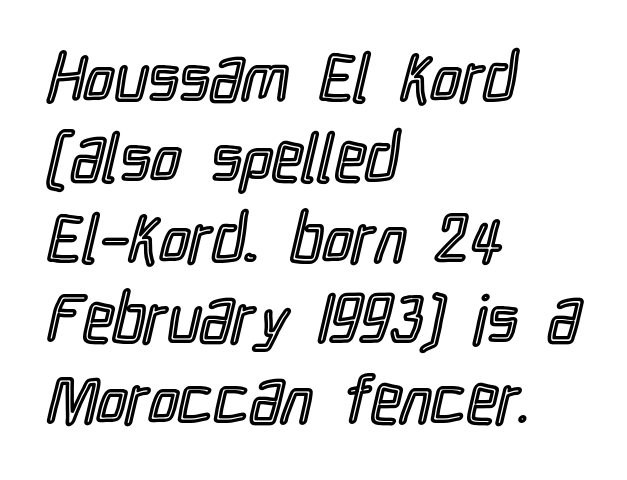
The image shows 67 px condensed type; set left-aligned, line spacing 1.2x, normal letter spacing, not underlined; a medium x-height.
